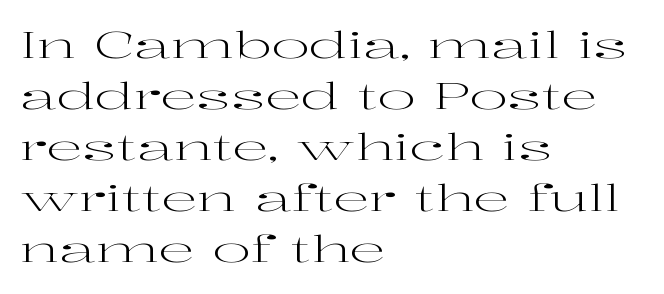
{"serif": "yes", "italic": "no", "bold": "no", "weight": "regular", "width": "wide", "stroke_contrast": "high", "x_height": "medium", "monospaced": "no", "underline": "no", "align": "left", "line_spacing": "normal", "line_spacing_ratio": 1.42, "letter_spacing": "normal", "letter_spacing_em": 0.0, "glyph_px": 36}
